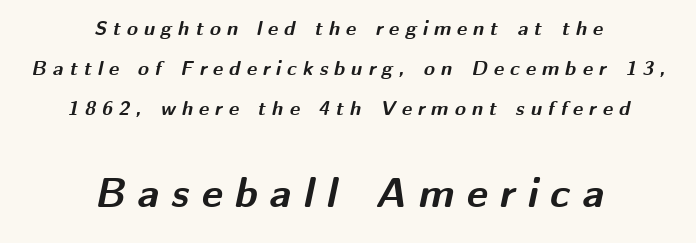
Bigger letters appear in the bottom chunk; the top chunk is reduced. The lines in this sample share a center point and differ in where they start and stop. Students, this is bold: see how much ink each stroke carries. These lines are rendered in a variable-pitch font. The horizontal fit of the characters is loose and conspicuously gappy. The whole block is typeset with a tilt.
